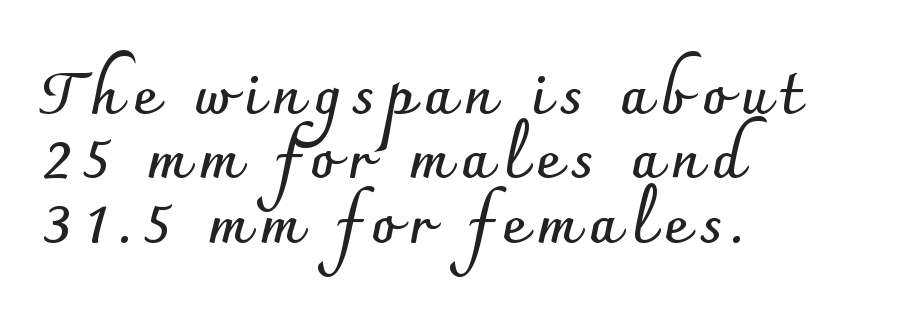
Is this a fixed-width face? No — the glyphs have proportional, varying widths. The typesetter chose a ragged-right arrangement here. Only glyphs here, with clear space below each row.
